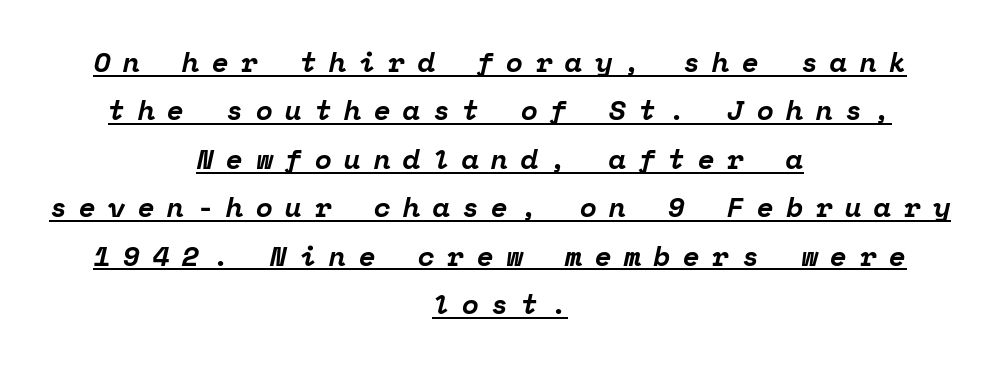
{"serif": "yes", "italic": "yes", "lean": "right", "slant_degrees": 12, "bold": "yes", "weight": "bold", "width": "normal", "stroke_contrast": "low", "x_height": "medium", "monospaced": "yes", "underline": "yes", "align": "center", "line_spacing_ratio": 1.73, "letter_spacing": "wide", "letter_spacing_em": 0.44, "glyph_px": 28}
